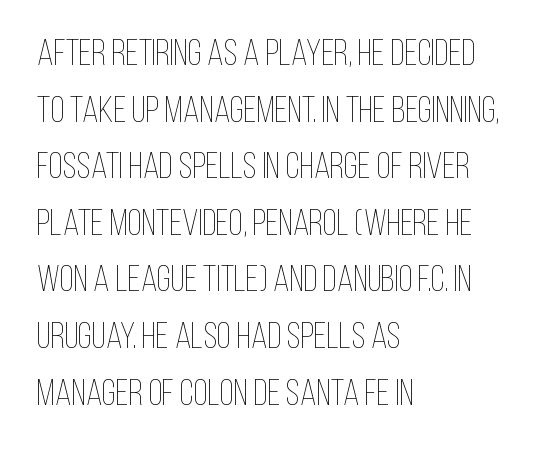
Is this a fixed-width face? No — the glyphs have proportional, varying widths. Any mark beneath the type? The region is blank. Stroke thickness stays within the range of a standard reading face or lighter. In terms of letterspacing, this is plain default setting. Tall strokes in this sample are plumb rather than angled.
